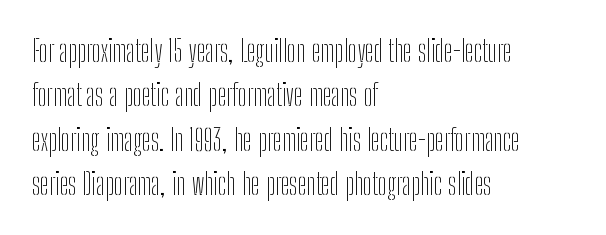
{"serif": "no", "italic": "no", "bold": "no", "weight": "thin", "width": "condensed", "stroke_contrast": "low", "x_height": "medium", "monospaced": "no", "underline": "no", "align": "left", "line_spacing": "normal", "line_spacing_ratio": 1.48, "letter_spacing": "normal", "letter_spacing_em": 0.0, "glyph_px": 30}
